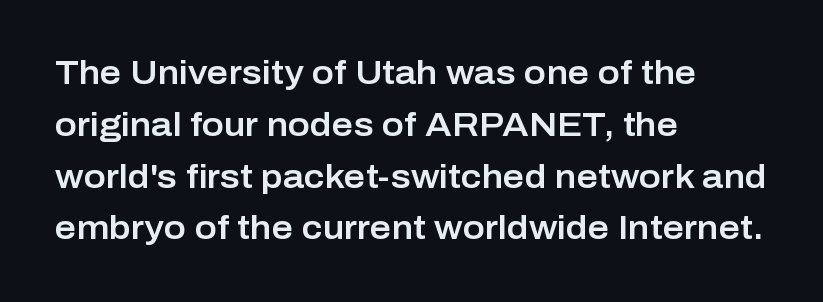
The image shows 33 px sans-serif type, upright; set left-aligned, normal line spacing (1.57x), normal letter spacing, not underlined; low stroke contrast and a medium x-height.
